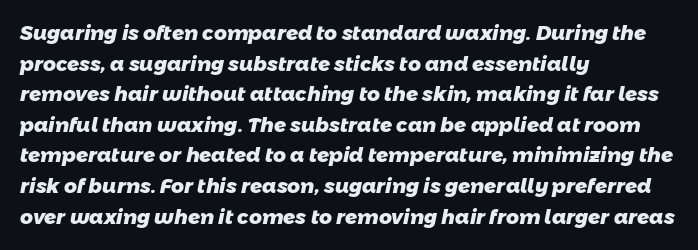
The image shows 20 px bold type; set left-aligned, normal line spacing (1.53x), normal letter spacing, not underlined.
